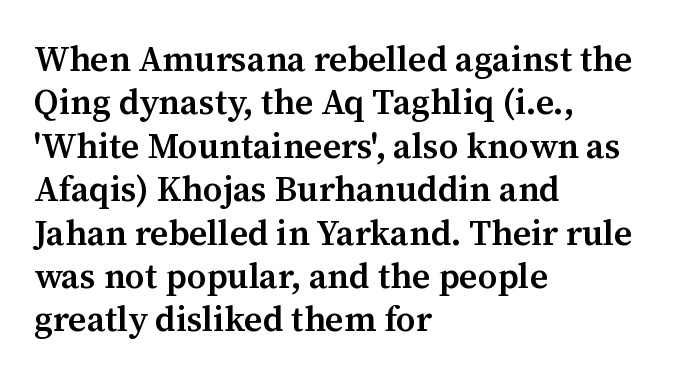
Q: Is the text bold? A: Semi-bold.
Q: Is the text italic (slanted)? A: No, it is upright.
Q: Is the typeface a serif or a sans-serif typeface? A: Serif.
Q: Is the text underlined? A: No.
Q: How is the paragraph aligned? A: Left-aligned.
Q: Is the spacing between letters normal or unusually wide? A: Normal.
Q: Width (condensed, normal, or wide)? A: Normal.
Q: Stroke contrast? A: Medium.
Q: x-height? A: Medium.
Q: Monospaced? A: No.
